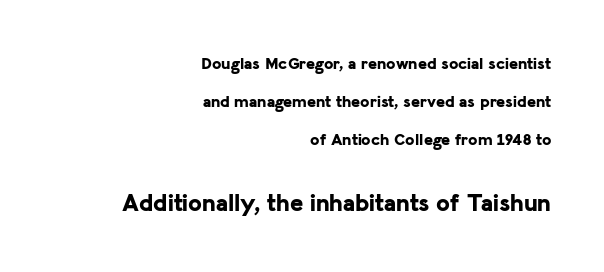
Each row of text sits above clean, open space. What's the leading like? Stretched, with rows far apart. No extra tracking has been applied to these lines. The designer gave the closing block more size than the opening block.
